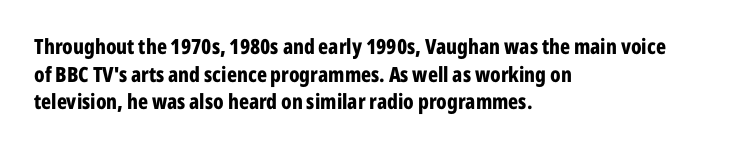
The image shows 21 px bold type, upright; set left-aligned, normal line spacing (1.32x), normal letter spacing, not underlined.
